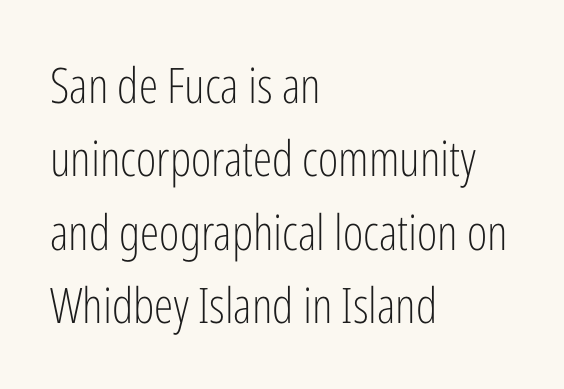
Q: Is the text bold? A: No.
Q: Is the text italic (slanted)? A: No, it is upright.
Q: Is the typeface a serif or a sans-serif typeface? A: Sans-serif.
Q: Is the text underlined? A: No.
Q: How is the paragraph aligned? A: Left-aligned.
Q: Is the spacing between letters normal or unusually wide? A: Normal.
Q: Is the spacing between lines tight, normal or loose? A: Normal.
Q: Width (condensed, normal, or wide)? A: Condensed.
Q: Stroke contrast? A: Low.
Q: x-height? A: Medium.
Q: Monospaced? A: No.
